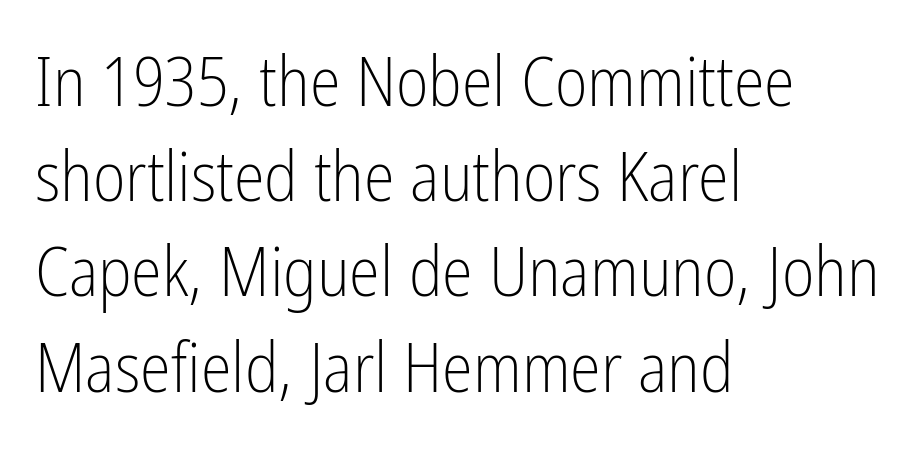
{"serif": "no", "italic": "no", "bold": "no", "weight": "light", "width": "condensed", "stroke_contrast": "low", "x_height": "medium", "monospaced": "no", "underline": "no", "align": "left", "line_spacing": "normal", "line_spacing_ratio": 1.36, "letter_spacing": "normal", "letter_spacing_em": 0.0, "glyph_px": 70}
